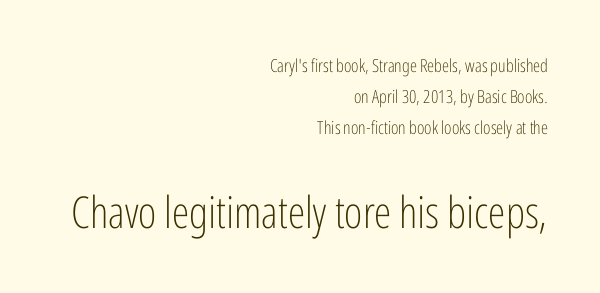
{"serif": "no", "italic": "no", "bold": "no", "weight": "light", "width": "condensed", "stroke_contrast": "low", "x_height": "medium", "monospaced": "no", "underline": "no", "align": "right", "line_spacing_ratio": 1.71, "letter_spacing": "normal", "letter_spacing_em": 0.0, "larger_block": "second", "size_ratio": 2.44, "glyph_px": 44}
